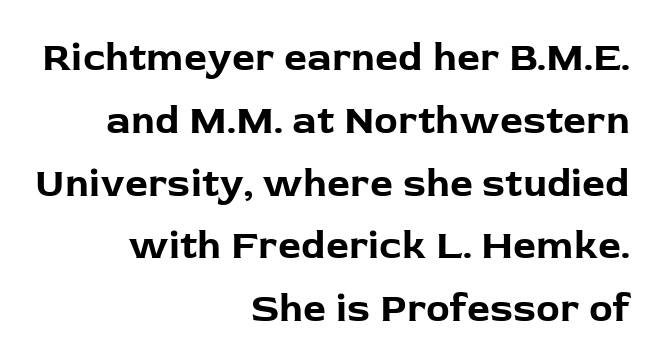
The image shows 40 px bold sans-serif type, upright; set right-aligned, normal line spacing (1.57x), normal letter spacing, not underlined; low stroke contrast and a medium x-height.
